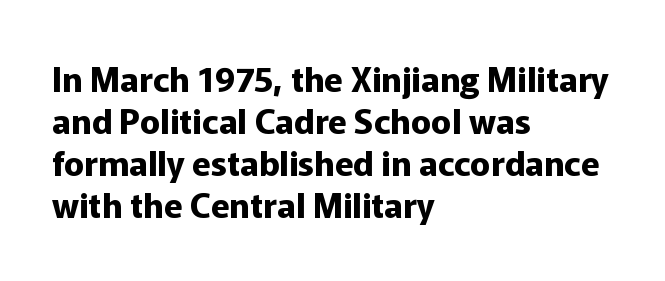
Q: Is the text bold? A: Yes.
Q: Is the text italic (slanted)? A: No, it is upright.
Q: Is the typeface a serif or a sans-serif typeface? A: Sans-serif.
Q: Is the text underlined? A: No.
Q: How is the paragraph aligned? A: Left-aligned.
Q: Is the spacing between letters normal or unusually wide? A: Normal.
Q: Width (condensed, normal, or wide)? A: Normal.
Q: Stroke contrast? A: Low.
Q: x-height? A: Medium.
Q: Monospaced? A: No.
